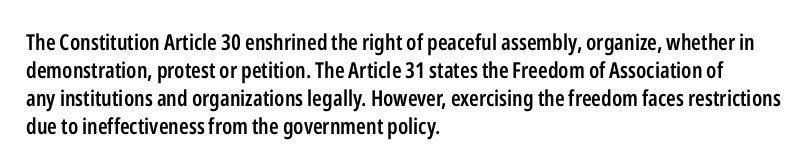
Quick note: underline off. Left-aligned paragraph, ragged on the right. Nope, not italic — everything's standing straight. The line texture is even and compact thanks to regular tracking. Successive baselines arrive at the customary interval. Firm but not heavy-handed strokes: this text is semibold.
